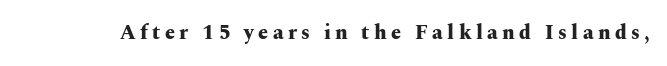
The image shows 20 px bold type, upright; set unusually wide letter spacing (+0.22 em), not underlined.
